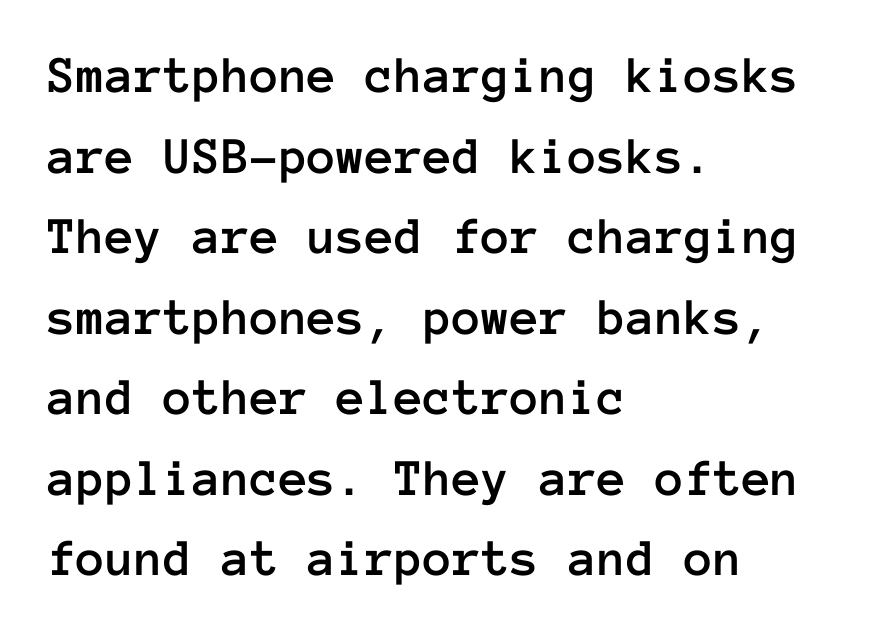
The image shows 53 px text type, upright, monospaced; set left-aligned, normal line spacing (1.52x), normal letter spacing, not underlined; low stroke contrast and a medium x-height.
